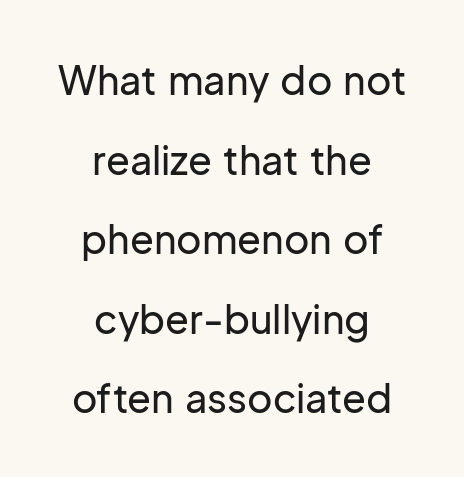
Q: Is the text italic (slanted)? A: No, it is upright.
Q: Is the typeface a serif or a sans-serif typeface? A: Sans-serif.
Q: Is the text underlined? A: No.
Q: How is the paragraph aligned? A: Centered.
Q: Is the spacing between letters normal or unusually wide? A: Normal.
Q: Is the spacing between lines tight, normal or loose? A: Loose.
Q: Width (condensed, normal, or wide)? A: Normal.
Q: Stroke contrast? A: Low.
Q: x-height? A: Medium.
Q: Monospaced? A: No.
